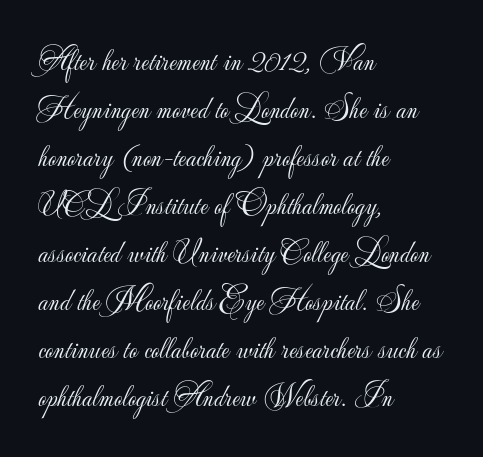
The image shows 32 px light sans-serif type; set left-aligned, normal line spacing (1.5x), normal letter spacing, not underlined; low stroke contrast and a small x-height.
